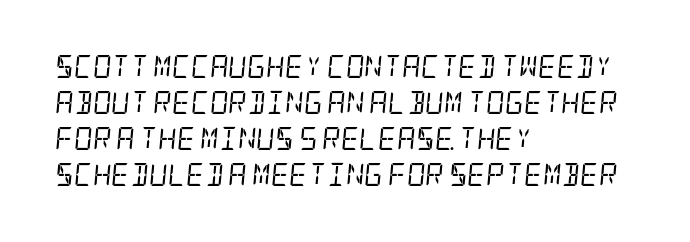
{"italic": "yes", "lean": "right", "slant_degrees": 5, "bold": "no", "underline": "no", "align": "left", "line_spacing": "normal", "line_spacing_ratio": 1.57, "letter_spacing": "normal", "letter_spacing_em": 0.0, "glyph_px": 23}
